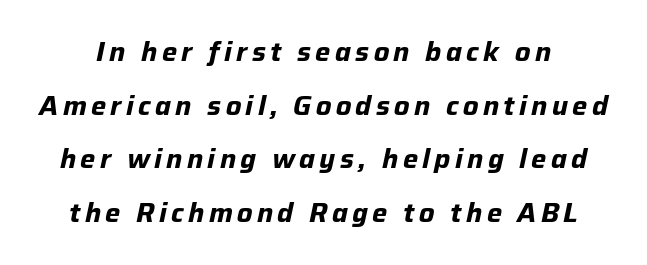
{"italic": "yes", "lean": "right", "slant_degrees": 12, "bold": "yes", "underline": "no", "line_spacing": "loose", "line_spacing_ratio": 1.99, "glyph_px": 27}
